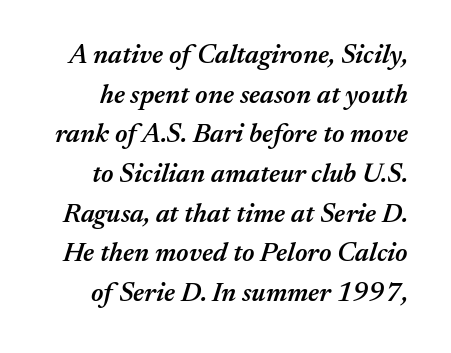
{"italic": "yes", "lean": "right", "slant_degrees": 17, "bold": "semi", "underline": "no", "line_spacing": "normal", "line_spacing_ratio": 1.47, "letter_spacing": "normal", "letter_spacing_em": 0.0, "glyph_px": 27}
